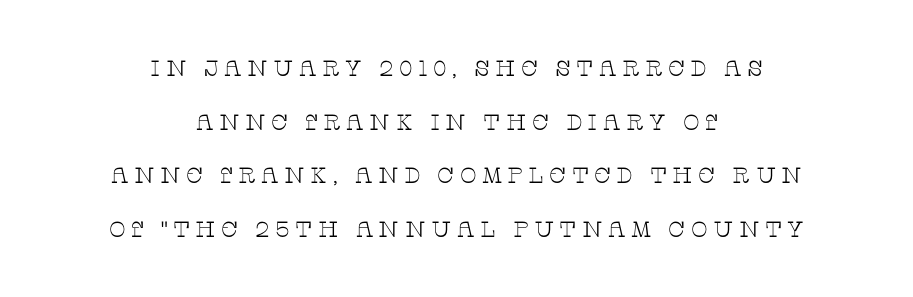
The text block is weighted toward neither margin, spreading evenly from the middle. The letterforms sit at book weight or below. The string is rendered with underlining switched off. A typesetter would call this leading open, well beyond the default. Nope, not italic — everything's standing straight.
